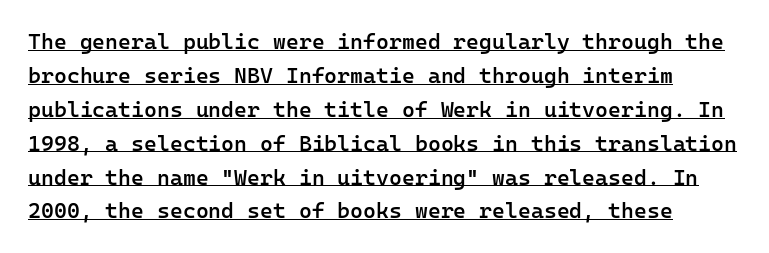
Upright lettering throughout. Evenly set lines give the paragraph a standard silhouette. The face used here appears with an underline applied. The passage shown is semibold, sitting just below true bold. Does extra space separate the letters? No, they use regular spacing.
